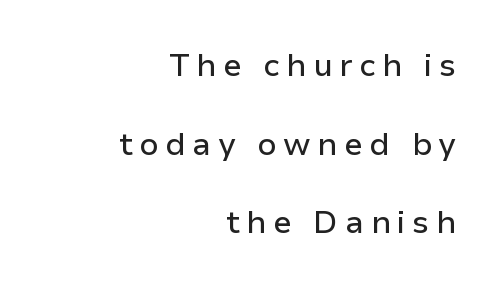
The image shows 32 px sans-serif type, upright; set right-aligned, loose line spacing (2.46x), unusually wide letter spacing (+0.2 em), not underlined; low stroke contrast and a medium x-height.
